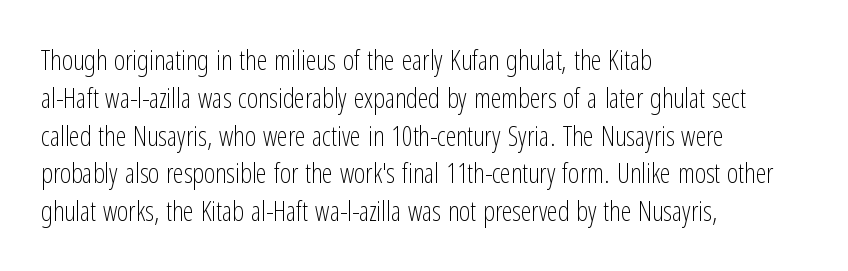
Short note: letters normally spaced. These lines are set flush left with a ragged right edge. The passage shown is not bold in any degree. Rows of type keep a routine distance in the vertical direction. This is the regular roman posture of the typeface.
